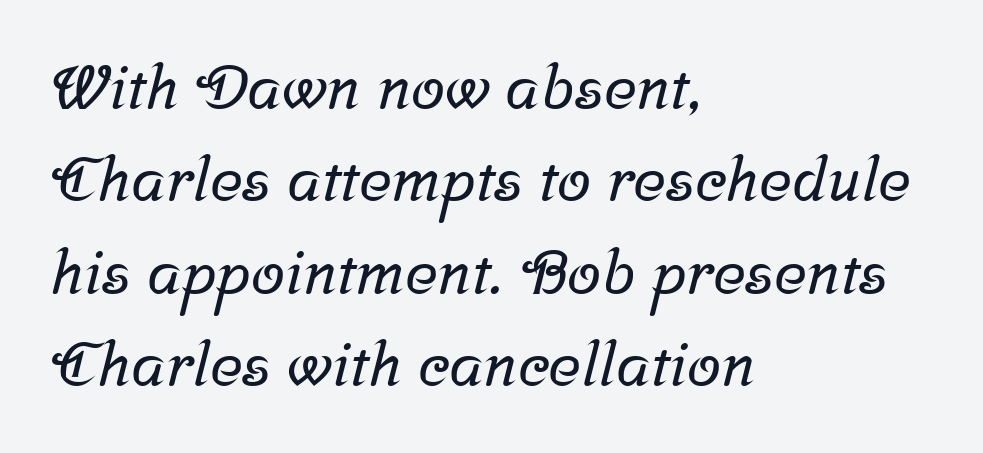
{"width": "normal", "stroke_contrast": "low", "x_height": "medium", "monospaced": "no", "underline": "no", "align": "left", "line_spacing": "normal", "line_spacing_ratio": 1.49, "letter_spacing": "normal", "letter_spacing_em": 0.0, "glyph_px": 62}
